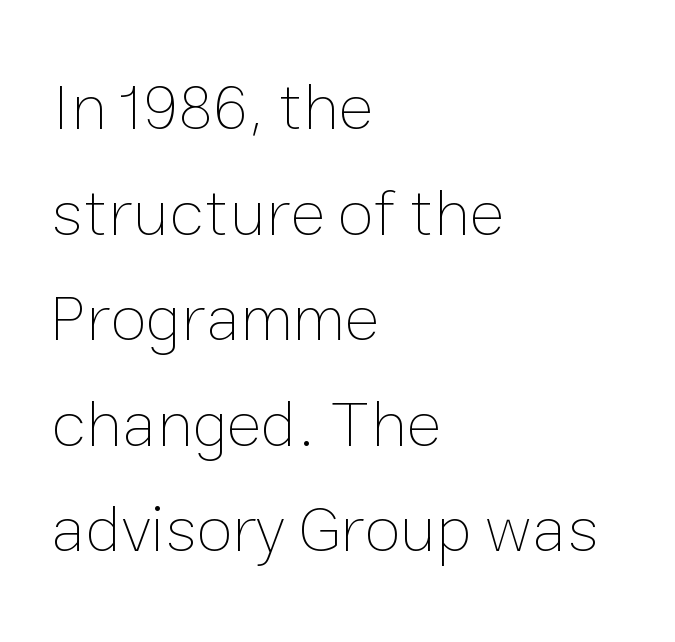
Line beginnings align vertically; line endings do not. Ascenders rise straight up at ninety degrees. There is no visible air inserted between adjacent glyphs. Check the space under the baseline: it is left empty. The passage shown is typed in a proportional face where columns would drift. The font sits on the lighter half of the weight spectrum, regular included.
